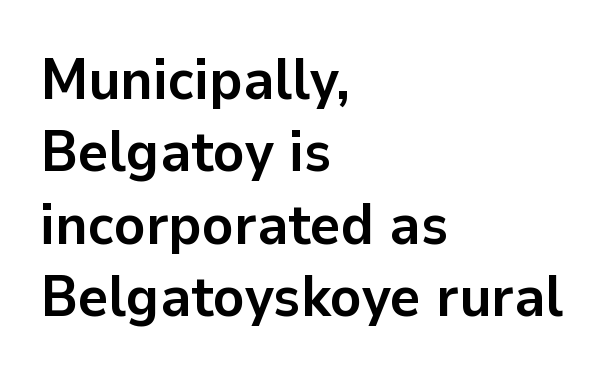
The image shows 58 px semibold sans-serif type, upright; set left-aligned, normal line spacing (1.25x), normal letter spacing, not underlined; low stroke contrast and a medium x-height.
